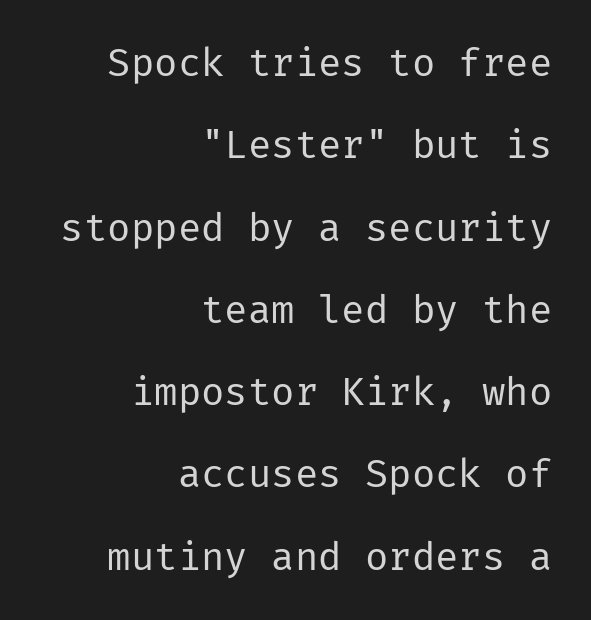
{"serif": "no", "italic": "no", "bold": "no", "weight": "regular", "width": "normal", "stroke_contrast": "low", "x_height": "medium", "underline": "no", "align": "right", "line_spacing": "loose", "line_spacing_ratio": 2.11, "letter_spacing": "normal", "letter_spacing_em": 0.0, "glyph_px": 39}
